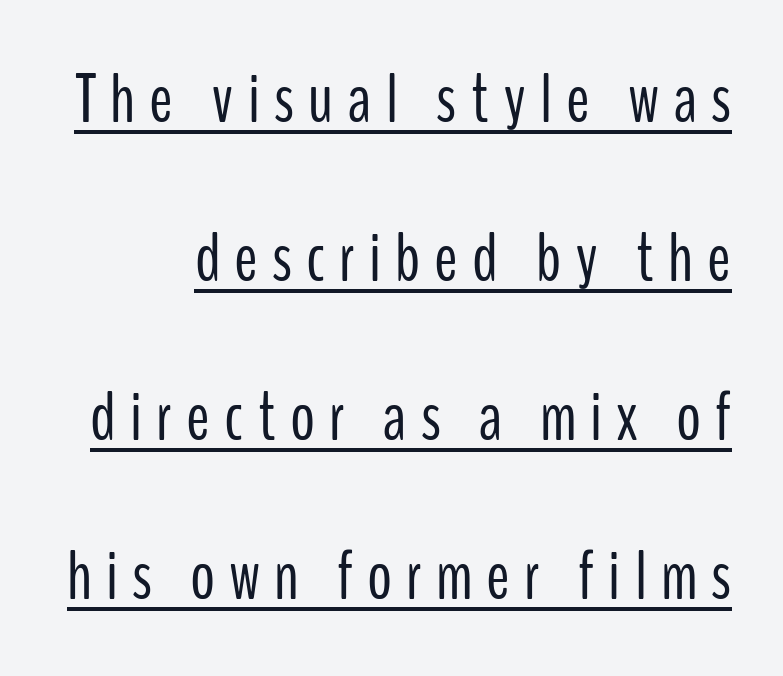
Rows of type keep a wide berth in the vertical direction. Posture: upright roman. The strokes are not fattened; the text isn't bold. You could not count columns in this text — the font is proportionally spaced.
